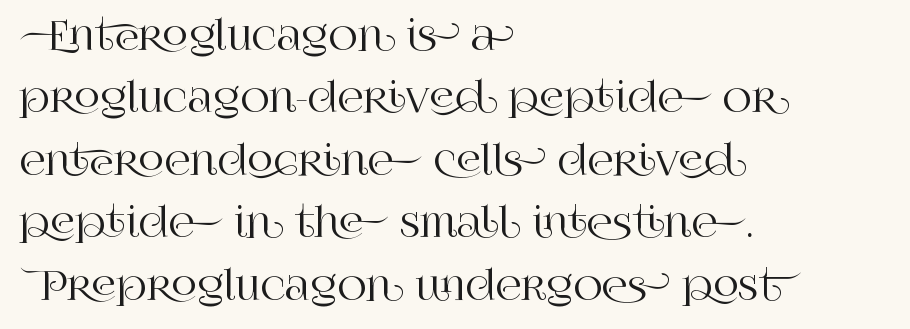
The image shows 40 px serif type, upright; set left-aligned, normal line spacing (1.56x), normal letter spacing, not underlined; high stroke contrast and a large x-height.
